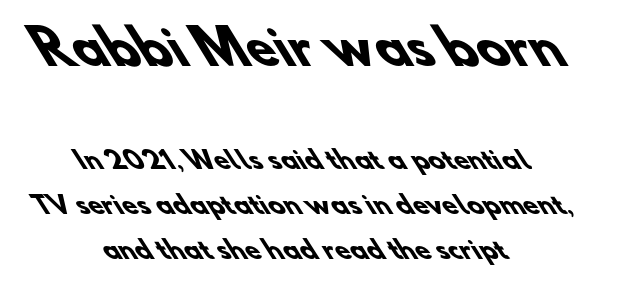
{"serif": "no", "bold": "yes", "weight": "heavy", "width": "normal", "stroke_contrast": "low", "x_height": "small", "monospaced": "no", "underline": "no", "align": "center", "line_spacing_ratio": 1.87, "letter_spacing": "normal", "letter_spacing_em": 0.0, "larger_block": "first", "size_ratio": 1.96, "glyph_px": 47}
